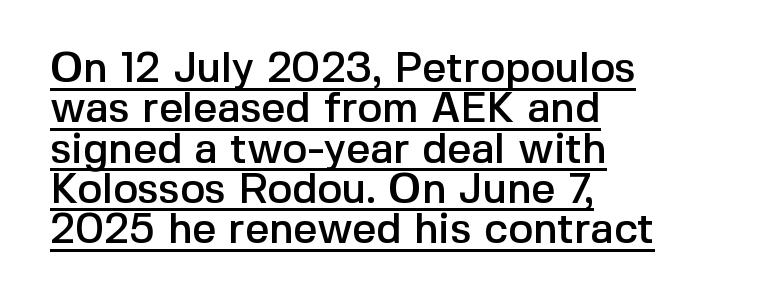
These lines are rendered in a variable-pitch font. The text was rendered using a sans face with plain stroke endings. This is the regular roman posture of the typeface. This rendering features underlined lettering. Look at the tracking — it's just the regular setting, nothing added.
